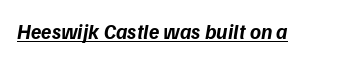
Q: Is the text bold? A: Yes.
Q: Is the text italic (slanted)? A: Yes, it leans right by about 9 degrees.
Q: Is the text underlined? A: Yes.
Q: Is the spacing between letters normal or unusually wide? A: Normal.
